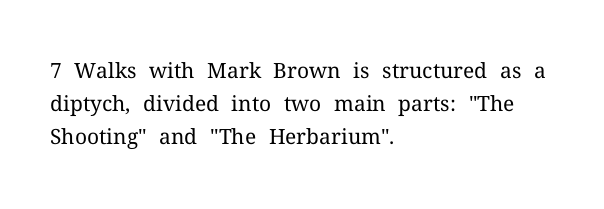
The image shows 21 px text type, upright; set left-aligned, normal line spacing (1.56x), normal letter spacing, not underlined.
